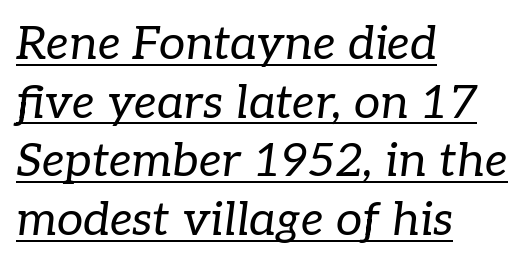
The image shows 47 px regular-weight serif type, italic (leaning right); set left-aligned, normal line spacing (1.25x), normal letter spacing, underlined; low stroke contrast and a medium x-height.
